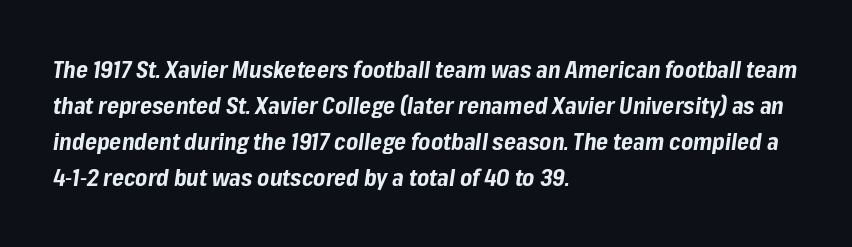
Q: Is the text bold? A: Yes.
Q: Is the text italic (slanted)? A: Yes, it leans right by about 8 degrees.
Q: Is the text underlined? A: No.
Q: How is the paragraph aligned? A: Left-aligned.
Q: Is the spacing between letters normal or unusually wide? A: Normal.
Q: Is the spacing between lines tight, normal or loose? A: Normal.
